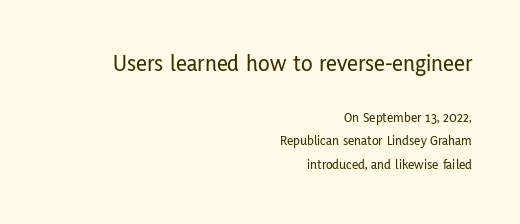
Each new line begins a customary step beneath the previous one. Horizontally, the lines are justified to the trailing edge only. The passage shown begins with its larger block and ends with its smaller one. Only glyphs here, with clear space below each row.
